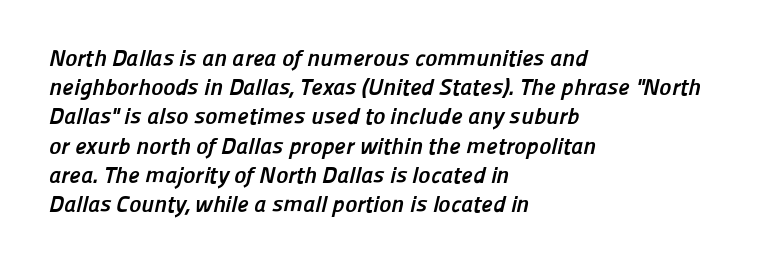
The foot of each line stays bare and open. The glyphs have the mass of a bold cut. This block has exactly the height ordinary leading produces. What stands out about the letter spacing? Nothing — it is the standard amount. In CSS terms this would be text-align: left.
